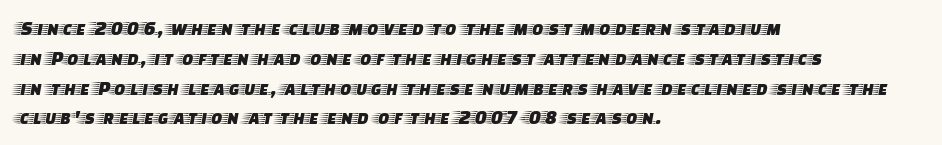
The image shows 21 px text type; set left-aligned, normal line spacing (1.42x), normal letter spacing, not underlined.
